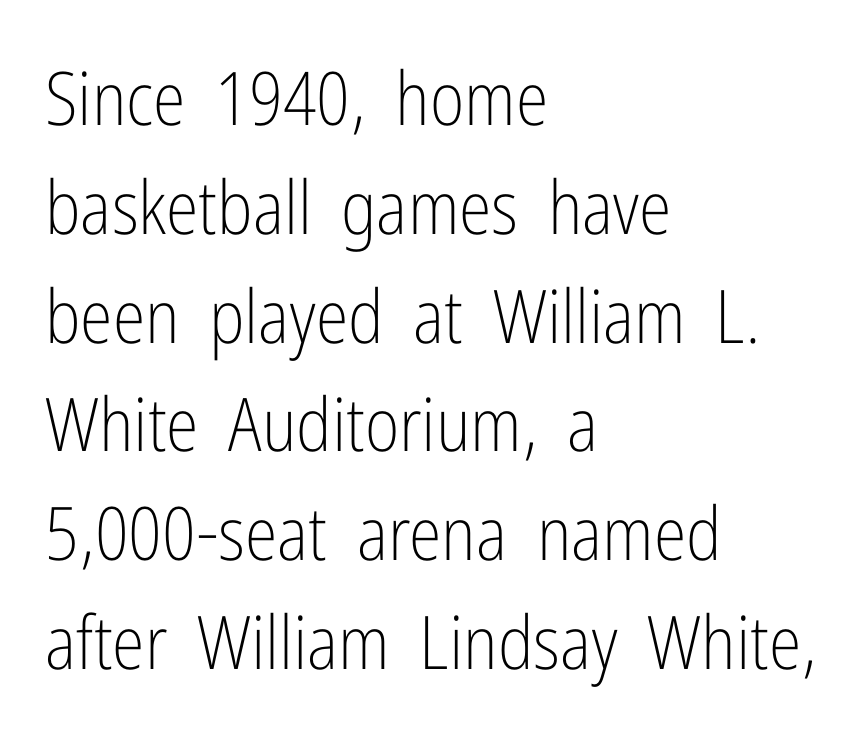
The image shows 74 px light, condensed sans-serif type, upright; set left-aligned, normal line spacing (1.47x), normal letter spacing, not underlined; low stroke contrast and a medium x-height.
